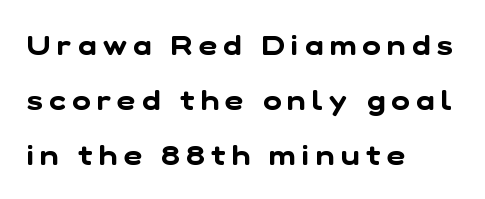
Character widths vary here, with narrow letters taking less room than wide ones. What kind of face is this? One without serifs — a sans. The compositor pushed each line to the left boundary. The strip under each line holds only bare page.
